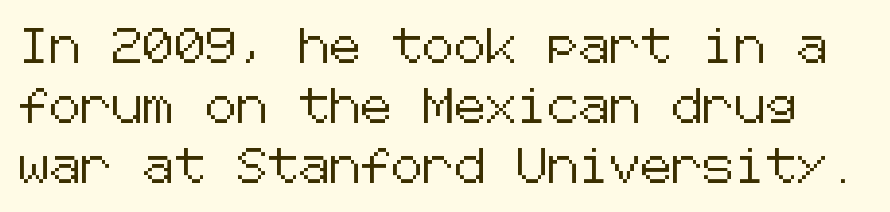
The image shows 35 px sans-serif type, upright; set line spacing 1.72x, normal letter spacing, not underlined; low stroke contrast and a medium x-height.
